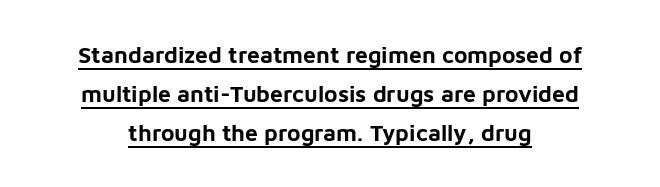
Q: Is the text bold? A: Yes.
Q: Is the text italic (slanted)? A: No, it is upright.
Q: Is the text underlined? A: Yes.
Q: Is the spacing between letters normal or unusually wide? A: Normal.
Q: Is the spacing between lines tight, normal or loose? A: Normal.
